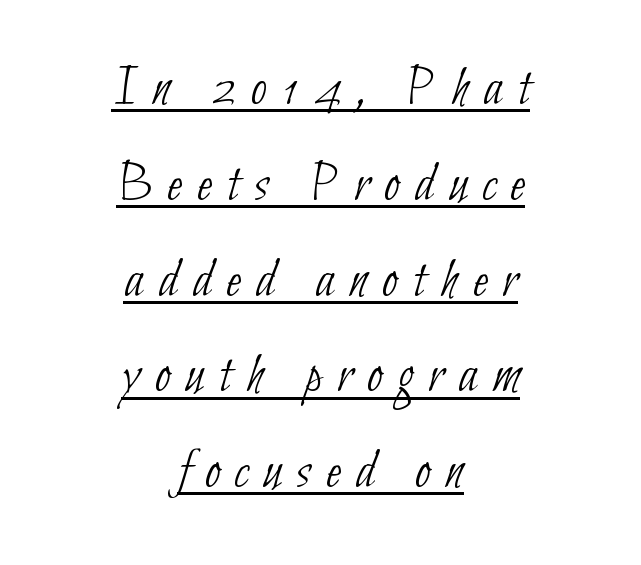
Q: Is the text bold? A: No.
Q: Is the typeface a serif or a sans-serif typeface? A: Sans-serif.
Q: Is the text underlined? A: Yes.
Q: How is the paragraph aligned? A: Centered.
Q: Is the spacing between letters normal or unusually wide? A: Unusually wide.
Q: Width (condensed, normal, or wide)? A: Condensed.
Q: Stroke contrast? A: Low.
Q: x-height? A: Small.
Q: Monospaced? A: No.
